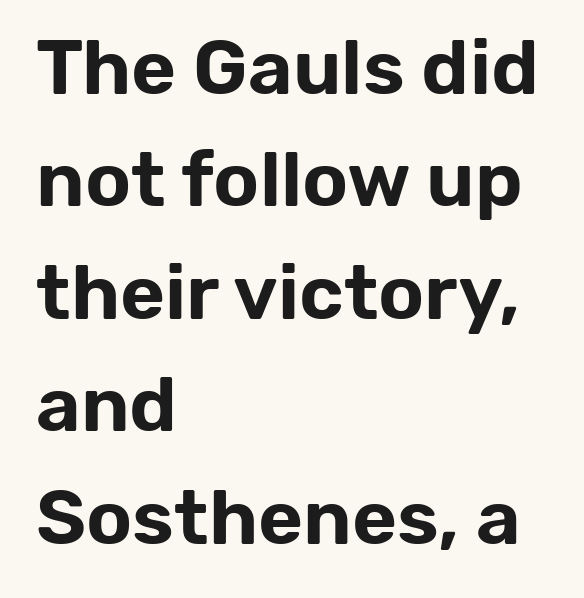
Q: Is the text italic (slanted)? A: No, it is upright.
Q: Is the typeface a serif or a sans-serif typeface? A: Sans-serif.
Q: Is the text underlined? A: No.
Q: How is the paragraph aligned? A: Left-aligned.
Q: Is the spacing between letters normal or unusually wide? A: Normal.
Q: Is the spacing between lines tight, normal or loose? A: Normal.
Q: Width (condensed, normal, or wide)? A: Normal.
Q: Stroke contrast? A: Low.
Q: x-height? A: Medium.
Q: Monospaced? A: No.
